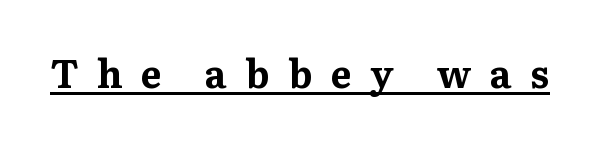
A typesetter would call this proportional, since set widths differ per character. Has an underline been added? It has. Heft: maximum for text — a bold. Is the letter spacing exaggerated? Yes — the characters are pushed far apart. The font's upright variant was chosen for this text.
